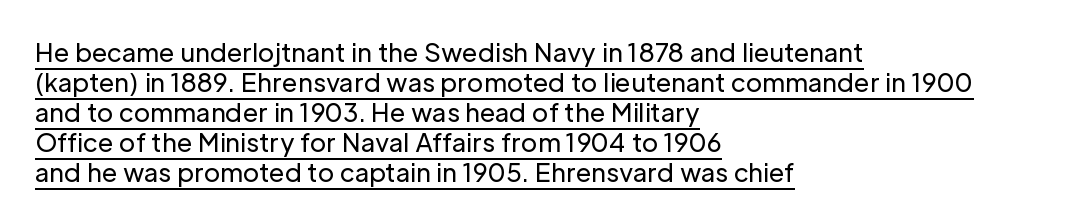
The image shows 25 px text type, upright; set left-aligned, line spacing 1.2x, normal letter spacing, underlined.
